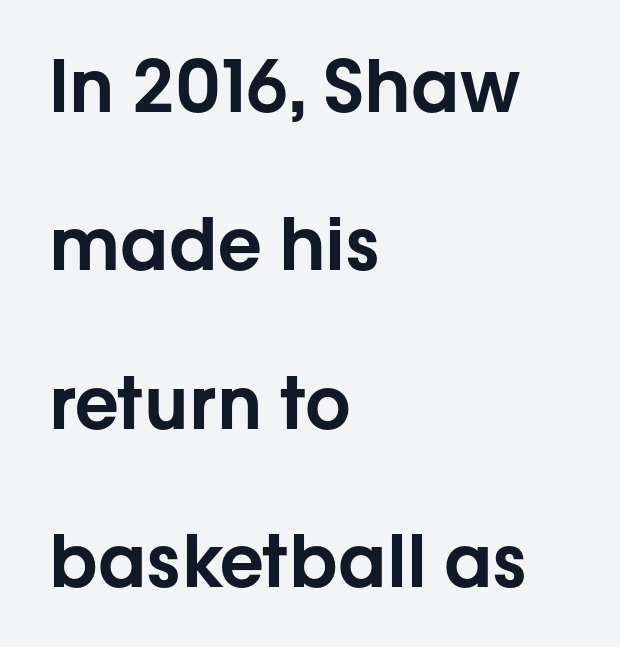
The type sits square on the baseline with zero lean. Looks like regular typesetting: each glyph gets only the width it needs. In terms of leading, this rendering errs on the spacious side. This rendering uses left alignment, leaving the right contour irregular. Nope, no serifs anywhere on these letters.
